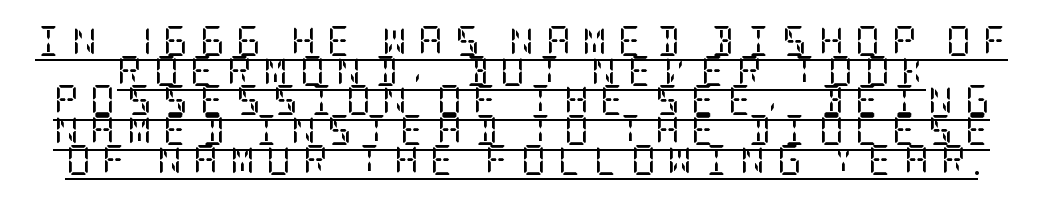
{"serif": "yes", "italic": "no", "bold": "no", "weight": "regular", "width": "condensed", "stroke_contrast": "low", "x_height": "large", "underline": "yes", "line_spacing": "tight", "line_spacing_ratio": 0.99, "letter_spacing": "wide", "letter_spacing_em": 0.4, "glyph_px": 30}
